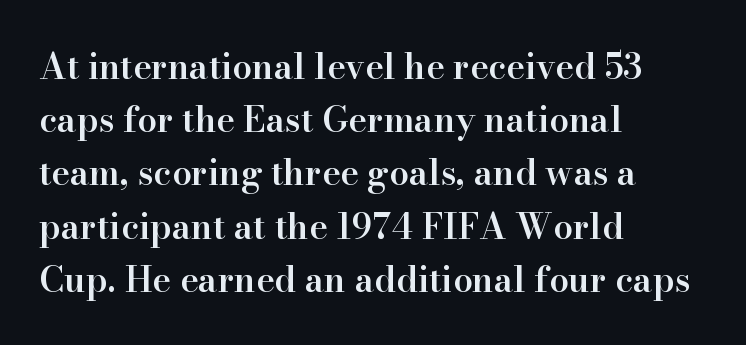
{"serif": "yes", "italic": "no", "bold": "semi", "weight": "semibold", "width": "normal", "stroke_contrast": "high", "x_height": "small", "monospaced": "no", "underline": "no", "align": "left", "line_spacing": "normal", "line_spacing_ratio": 1.52, "letter_spacing": "normal", "letter_spacing_em": 0.0, "glyph_px": 35}
